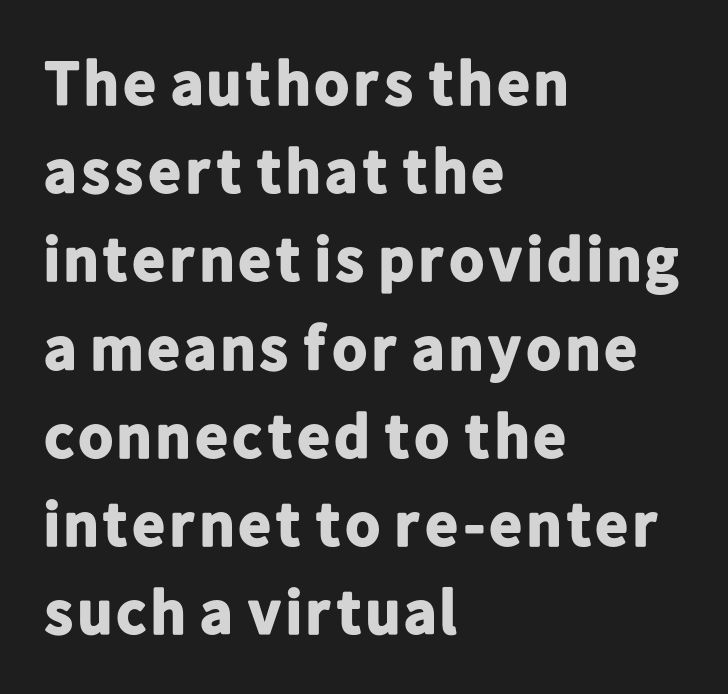
Ordinary non-slanted type is in use. Successive baselines arrive at the customary interval. This sample uses plain, unmodified letter spacing. Weight check: bold — yes, fully. This sample has the flowing, uneven cadence of proportional lettering.
